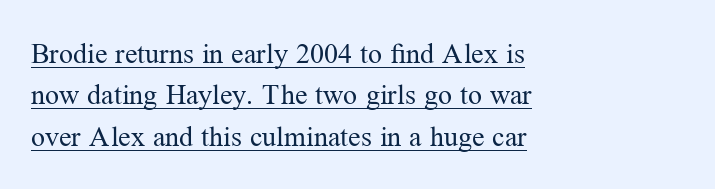
The sample's only ornament is a line tracing under the words. Glyph-to-glyph distance matches everyday printed text. This sample has the flowing, uneven cadence of proportional lettering. Weight: regular or lighter. In terms of letterform style, serifs are clearly present.
